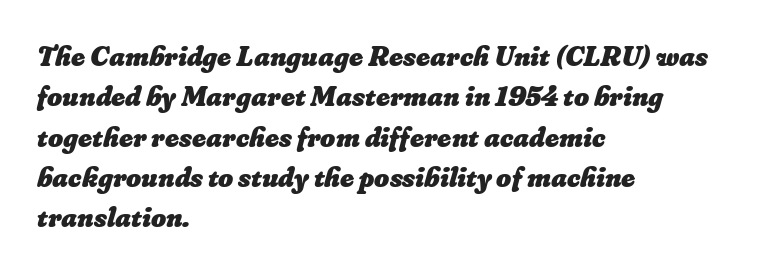
Q: Is the text bold? A: Yes.
Q: Is the text underlined? A: No.
Q: How is the paragraph aligned? A: Left-aligned.
Q: Is the spacing between letters normal or unusually wide? A: Normal.
Q: Is the spacing between lines tight, normal or loose? A: Normal.
Q: Width (condensed, normal, or wide)? A: Normal.
Q: Stroke contrast? A: Low.
Q: x-height? A: Small.
Q: Monospaced? A: No.
